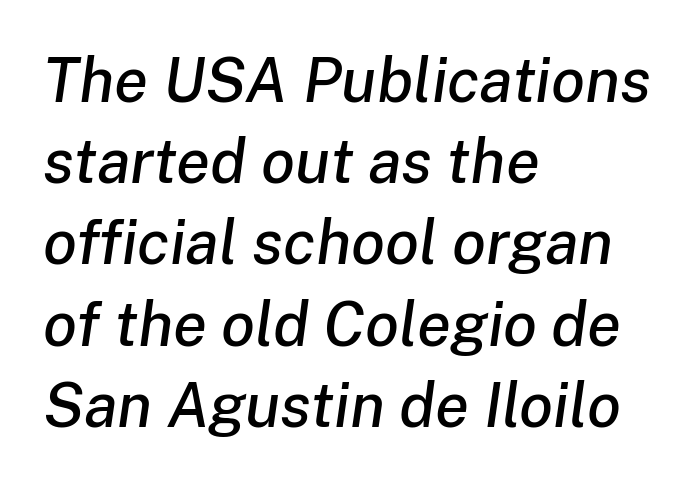
The lines sit at an ordinary, default distance from one another. The type is set solid horizontally, with unmodified tracking. The setting favours the left margin, as ordinary paragraphs usually do. This sample uses an oblique cut, with every glyph tilted off the vertical. Think of a printed novel: that variable character pitch is what you see here. Has an underline been added? It has not.
